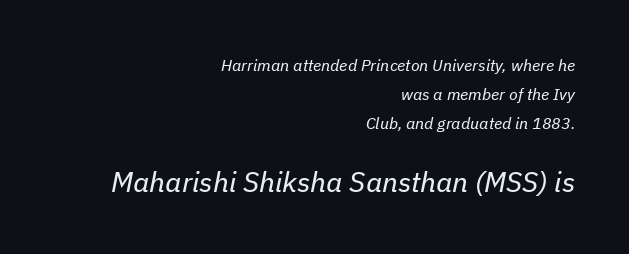
Q: Is the text bold? A: No.
Q: Is the text italic (slanted)? A: Yes, it leans right by about 11 degrees.
Q: Is the text underlined? A: No.
Q: How is the paragraph aligned? A: Right-aligned.
Q: Is the spacing between letters normal or unusually wide? A: Normal.
Q: Which block of text is set in a larger size, the first (top) or the second (bottom)? A: The second (bottom) one.
Q: Width (condensed, normal, or wide)? A: Normal.
Q: Stroke contrast? A: Low.
Q: x-height? A: Medium.
Q: Monospaced? A: No.
